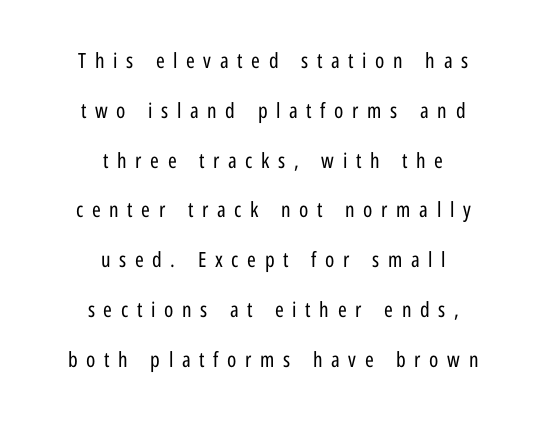
Q: Is the text bold? A: No.
Q: Is the text italic (slanted)? A: No, it is upright.
Q: Is the text underlined? A: No.
Q: How is the paragraph aligned? A: Centered.
Q: Is the spacing between letters normal or unusually wide? A: Unusually wide.
Q: Is the spacing between lines tight, normal or loose? A: Loose.
